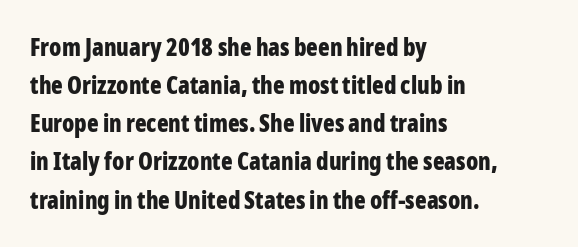
Q: Is the text bold? A: Yes.
Q: Is the text italic (slanted)? A: No, it is upright.
Q: Is the text underlined? A: No.
Q: How is the paragraph aligned? A: Left-aligned.
Q: Is the spacing between letters normal or unusually wide? A: Normal.
Q: Is the spacing between lines tight, normal or loose? A: Normal.
